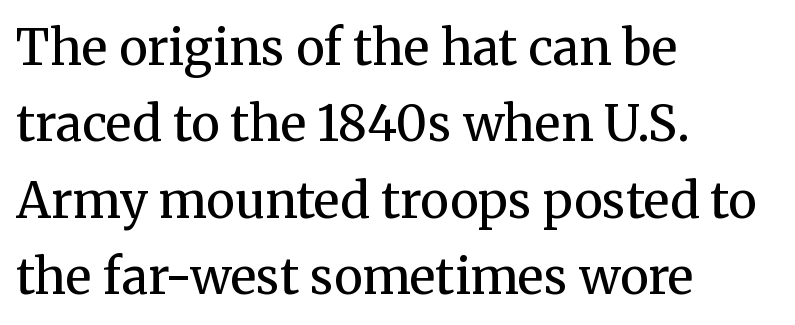
Serifs: yes, visible at the terminals of the letterforms. Tracking value appears to be zero — textbook default spacing. The letters advance in unequal steps, a hallmark of proportional type. Stroke thickness stays within the range of a standard reading face or lighter. Interline gaps are of average width in this sample.
